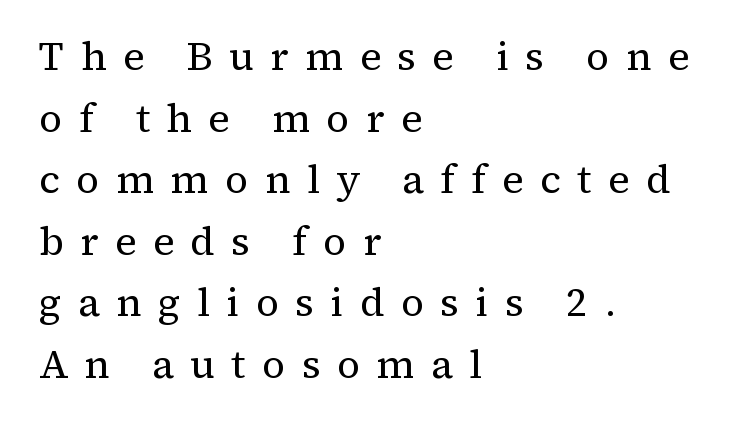
The typeface chosen for these lines features serifs. The letters advance in unequal steps, a hallmark of proportional type. It's the straight-up-and-down kind of type. Just letters on the line, the space beneath them empty.
